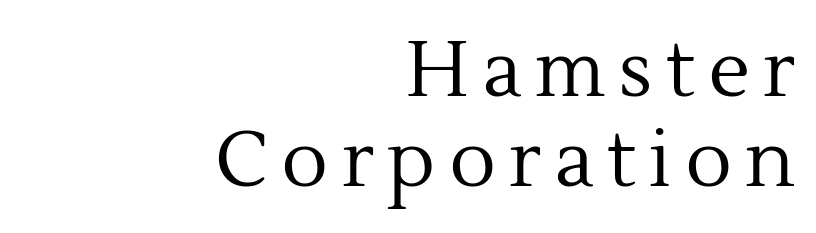
Q: Is the text bold? A: No.
Q: Is the text italic (slanted)? A: No, it is upright.
Q: Is the typeface a serif or a sans-serif typeface? A: Serif.
Q: Is the text underlined? A: No.
Q: How is the paragraph aligned? A: Right-aligned.
Q: Is the spacing between lines tight, normal or loose? A: Tight.
Q: Width (condensed, normal, or wide)? A: Normal.
Q: x-height? A: Medium.
Q: Monospaced? A: No.
